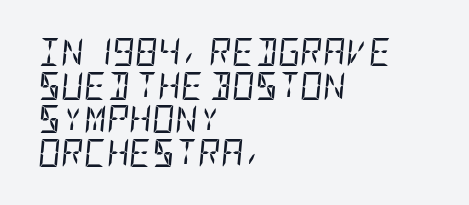
Q: Is the text bold? A: No.
Q: Is the text italic (slanted)? A: Yes, it leans right by about 5 degrees.
Q: Is the text underlined? A: No.
Q: How is the paragraph aligned? A: Left-aligned.
Q: Is the spacing between letters normal or unusually wide? A: Normal.
Q: Width (condensed, normal, or wide)? A: Condensed.
Q: Stroke contrast? A: Low.
Q: x-height? A: Large.
